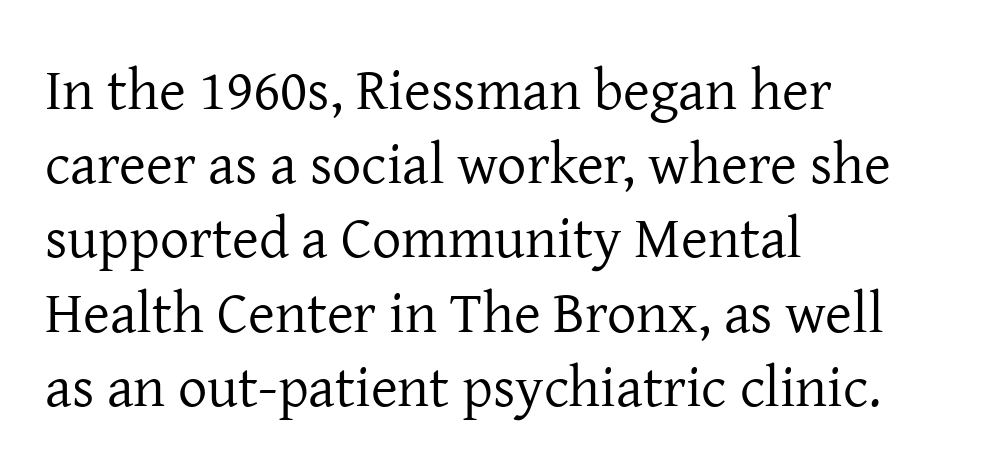
The image shows 58 px regular-weight serif type, upright; set left-aligned, normal line spacing (1.28x), normal letter spacing, not underlined; low stroke contrast and a medium x-height.
